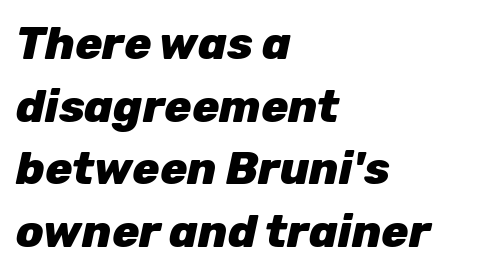
Its strokes are broad and dark, the hallmark of bold type. Honestly, the row spacing looks completely unremarkable. These lines keep a tight, regular rhythm from letter to letter. The strip under each line holds only bare page. Character widths vary here, with narrow letters taking less room than wide ones.
